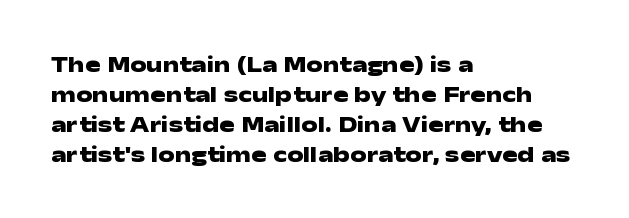
The image shows 23 px bold type, upright; set left-aligned, normal line spacing (1.3x), normal letter spacing, not underlined.
